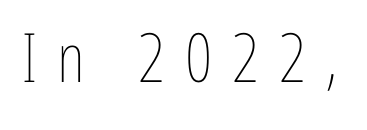
The image shows 68 px thin, condensed type, upright; set unusually wide letter spacing (+0.29 em), not underlined; low stroke contrast and a medium x-height.
